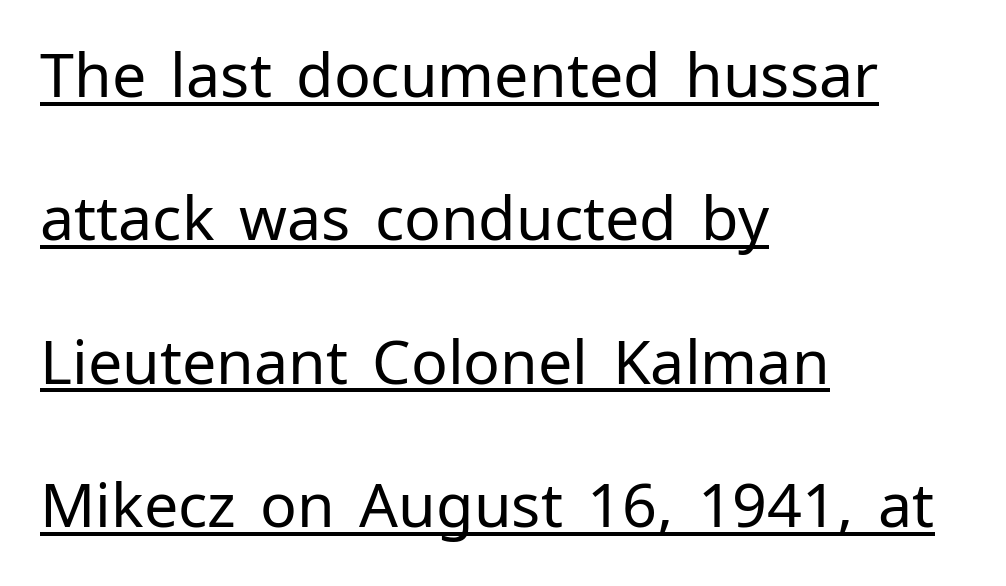
The image shows 61 px regular-weight sans-serif type, upright; set left-aligned, loose line spacing (2.35x), normal letter spacing, underlined; low stroke contrast and a medium x-height.
